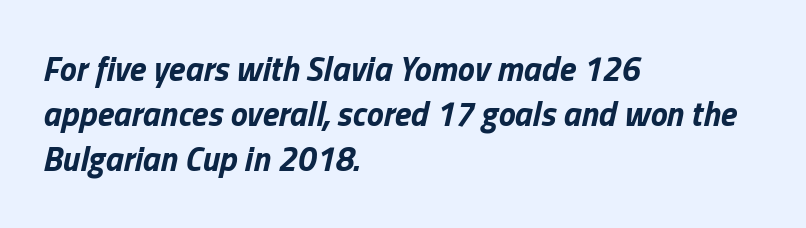
The passage shown has conventional tracking throughout. Unmarked baselines from the first word to the last. Italic: yes, the glyphs are oblique. The typesetting leans heavy: a genuine bold. How would I describe the line gaps? Plain and ordinary.
